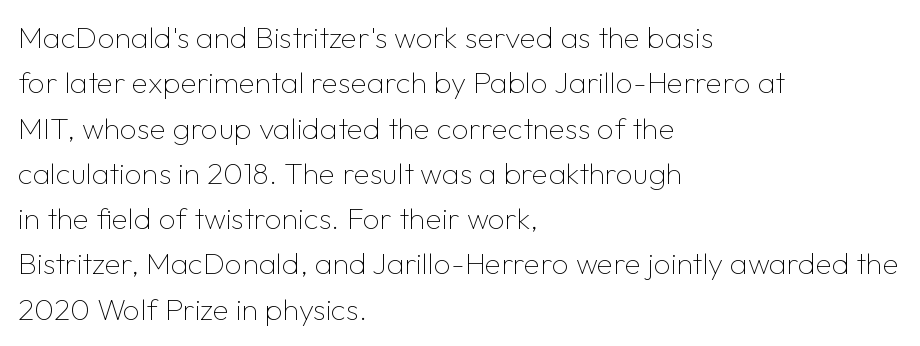
Q: Is the text bold? A: No.
Q: Is the text italic (slanted)? A: No, it is upright.
Q: Is the typeface a serif or a sans-serif typeface? A: Sans-serif.
Q: Is the text underlined? A: No.
Q: How is the paragraph aligned? A: Left-aligned.
Q: Is the spacing between letters normal or unusually wide? A: Normal.
Q: Is the spacing between lines tight, normal or loose? A: Normal.
Q: Width (condensed, normal, or wide)? A: Normal.
Q: Stroke contrast? A: Low.
Q: x-height? A: Medium.
Q: Monospaced? A: No.
